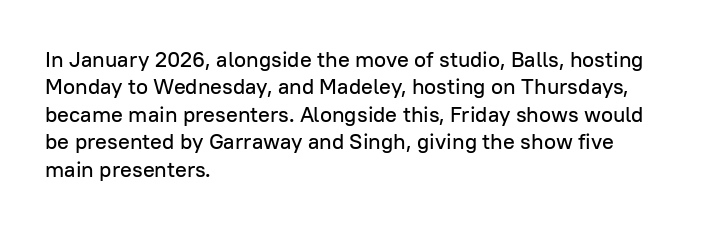
The image shows 22 px text type, upright; set left-aligned, normal line spacing (1.25x), normal letter spacing, not underlined.
